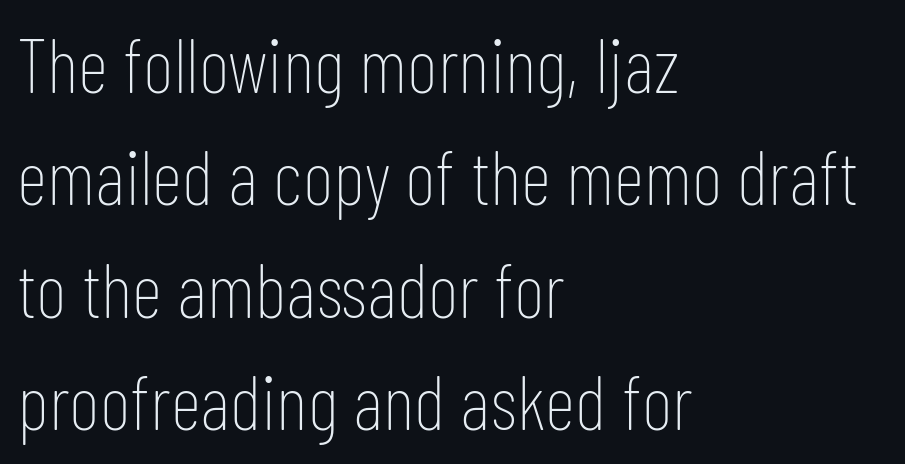
The image shows 76 px thin, condensed sans-serif type, upright; set left-aligned, normal line spacing (1.48x), normal letter spacing, not underlined; low stroke contrast and a medium x-height.
